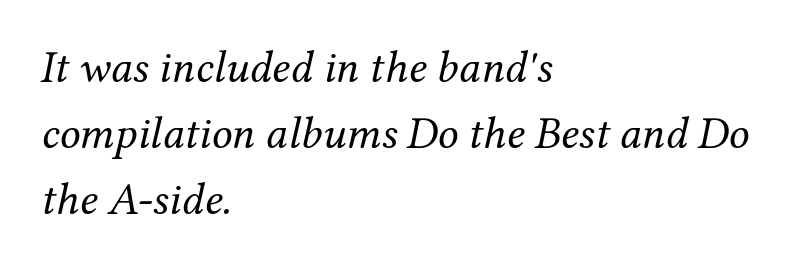
Do the characters align in a grid? No, the font is proportional. Tracking value appears to be zero — textbook default spacing. The rendering anchors every line to the left-hand side. The font sits on the lighter half of the weight spectrum, regular included.
